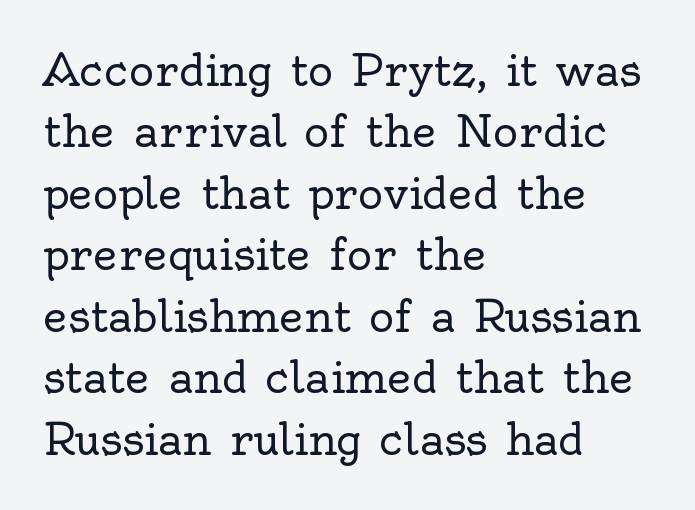
The image shows 43 px regular-weight serif type, upright; set left-aligned, normal line spacing (1.43x), normal letter spacing, not underlined; a small x-height.
